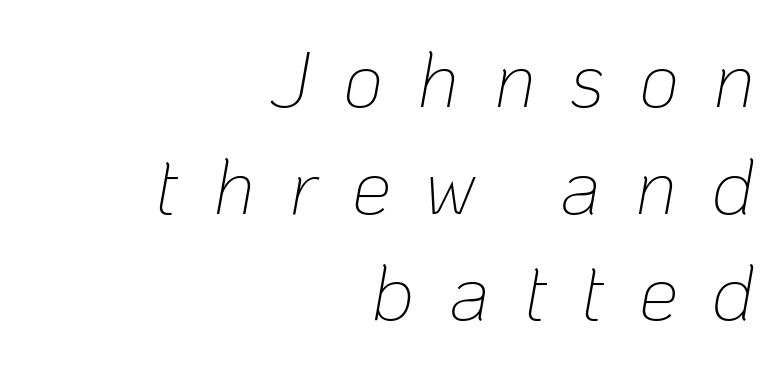
Q: Is the text bold? A: No.
Q: Is the text italic (slanted)? A: Yes, it leans right by about 10 degrees.
Q: Is the text underlined? A: No.
Q: How is the paragraph aligned? A: Right-aligned.
Q: Is the spacing between letters normal or unusually wide? A: Unusually wide.
Q: Is the spacing between lines tight, normal or loose? A: Normal.
Q: Width (condensed, normal, or wide)? A: Normal.
Q: Stroke contrast? A: Low.
Q: x-height? A: Medium.
Q: Monospaced? A: No.
